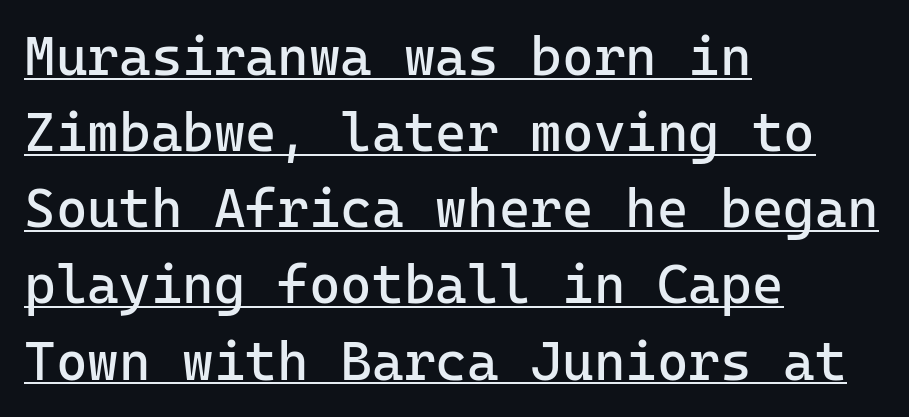
Q: Is the text bold? A: No.
Q: Is the text italic (slanted)? A: No, it is upright.
Q: Is the typeface a serif or a sans-serif typeface? A: Sans-serif.
Q: Is the text underlined? A: Yes.
Q: How is the paragraph aligned? A: Left-aligned.
Q: Is the spacing between letters normal or unusually wide? A: Normal.
Q: Is the spacing between lines tight, normal or loose? A: Normal.
Q: Width (condensed, normal, or wide)? A: Normal.
Q: Stroke contrast? A: Low.
Q: x-height? A: Medium.
Q: Monospaced? A: Yes.
